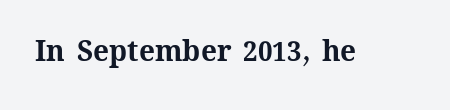
The image shows 28 px bold type, upright; set normal letter spacing, not underlined; medium stroke contrast and a medium x-height.
